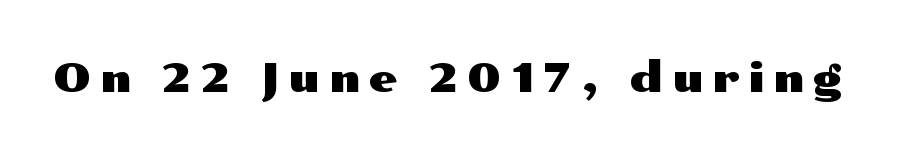
Here the glyphs are tracked loosely, breaking word shapes into spaced letters. The rendering uses natural spacing where letterforms have individual widths. A bare baseline throughout the passage. Is this a sans? Yes — the strokes have no serifs. It's the straight-up-and-down kind of type.
